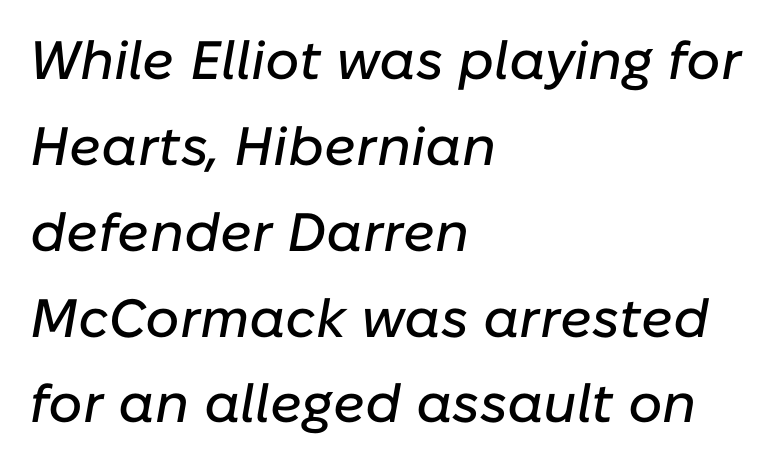
The passage shown is typed in a proportional face where columns would drift. Caption: multi-line text, flush left, ragged right. The glyphs look as if they've been sheared to an angle. This block has exactly the height ordinary leading produces.
